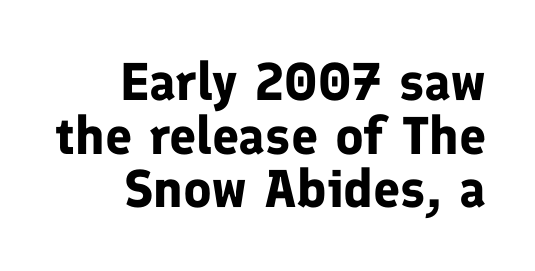
Q: Is the text bold? A: Yes.
Q: Is the text italic (slanted)? A: No, it is upright.
Q: Is the typeface a serif or a sans-serif typeface? A: Sans-serif.
Q: Is the text underlined? A: No.
Q: How is the paragraph aligned? A: Right-aligned.
Q: Is the spacing between letters normal or unusually wide? A: Normal.
Q: Is the spacing between lines tight, normal or loose? A: Tight.
Q: Width (condensed, normal, or wide)? A: Normal.
Q: Stroke contrast? A: Low.
Q: x-height? A: Medium.
Q: Monospaced? A: No.
